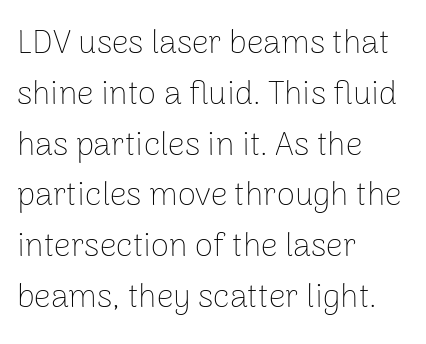
{"serif": "no", "italic": "no", "bold": "no", "weight": "thin", "width": "normal", "stroke_contrast": "low", "x_height": "medium", "monospaced": "no", "underline": "no", "align": "left", "line_spacing": "normal", "line_spacing_ratio": 1.54, "letter_spacing": "normal", "letter_spacing_em": 0.0, "glyph_px": 33}
